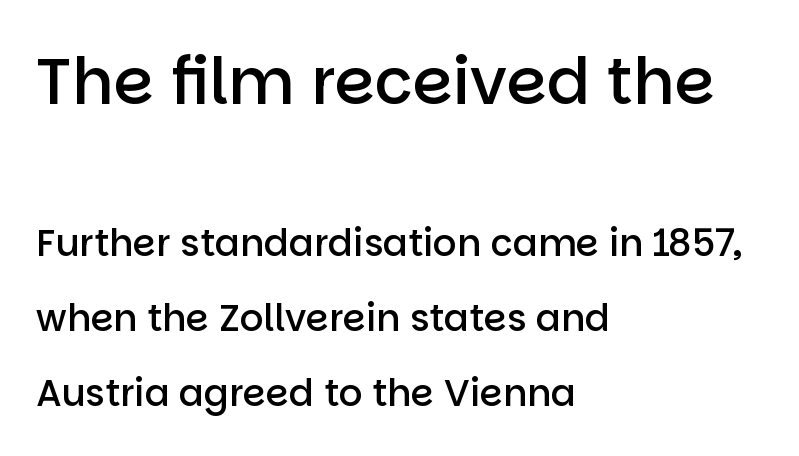
The image shows 64 px semibold sans-serif type, upright; set left-aligned, loose line spacing (2.03x), normal letter spacing, not underlined; the first (top) block is 1.73x larger; low stroke contrast and a large x-height.
